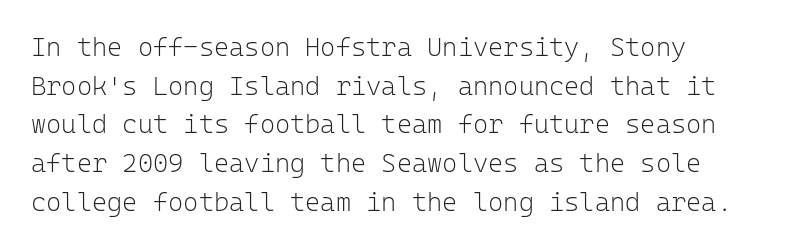
The image shows 26 px text type, upright; set normal line spacing (1.49x), normal letter spacing, not underlined.
